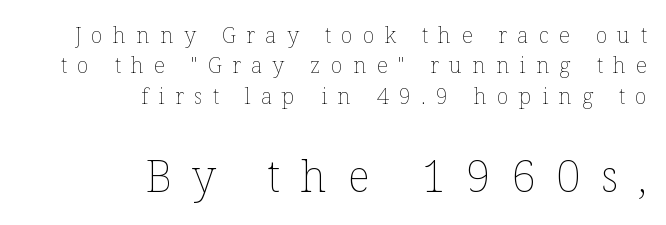
The image shows 44 px thin type, upright; set right-aligned, normal line spacing (1.38x), unusually wide letter spacing (+0.46 em), not underlined; the second (bottom) block is 2.0x larger; low stroke contrast and a medium x-height.
